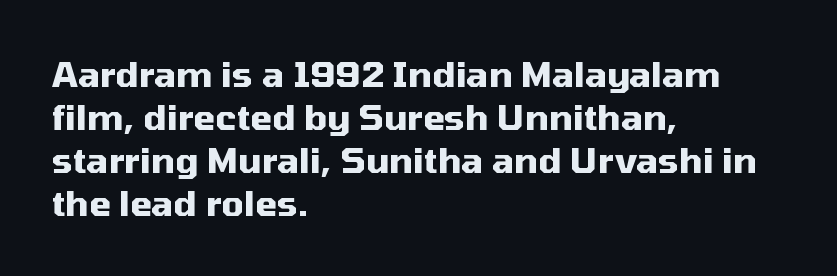
{"serif": "no", "italic": "no", "bold": "yes", "weight": "heavy", "width": "normal", "stroke_contrast": "medium", "x_height": "medium", "monospaced": "no", "underline": "no", "align": "left", "line_spacing_ratio": 1.23, "letter_spacing": "normal", "letter_spacing_em": 0.0, "glyph_px": 35}
